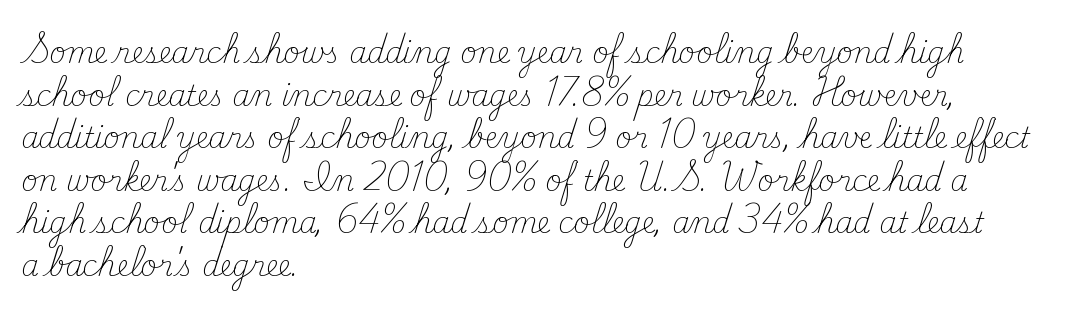
{"serif": "yes", "bold": "no", "weight": "light", "width": "normal", "stroke_contrast": "medium", "x_height": "small", "monospaced": "no", "underline": "no", "align": "left", "line_spacing": "normal", "line_spacing_ratio": 1.52, "letter_spacing": "normal", "letter_spacing_em": 0.0, "glyph_px": 28}
